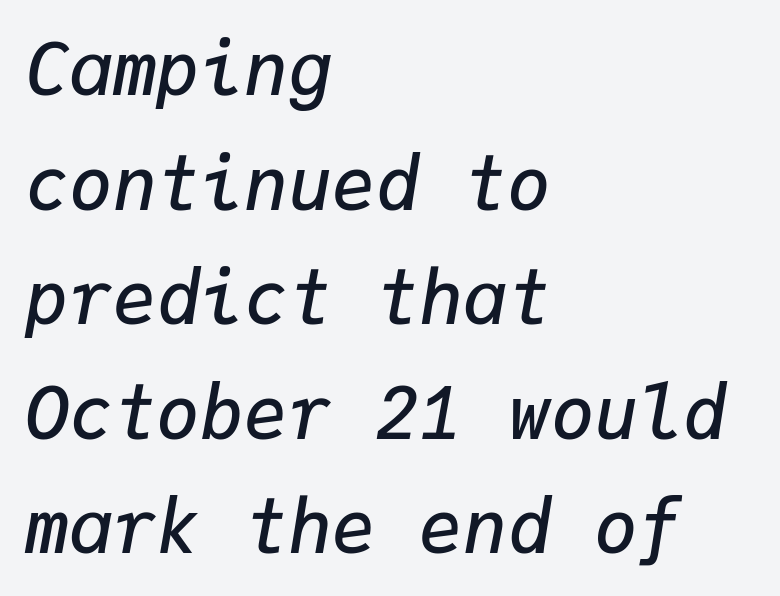
{"italic": "yes", "lean": "right", "slant_degrees": 9, "bold": "semi", "weight": "semibold", "width": "normal", "stroke_contrast": "low", "x_height": "medium", "monospaced": "yes", "underline": "no", "align": "left", "line_spacing": "normal", "line_spacing_ratio": 1.57, "letter_spacing": "normal", "letter_spacing_em": 0.0, "glyph_px": 73}
